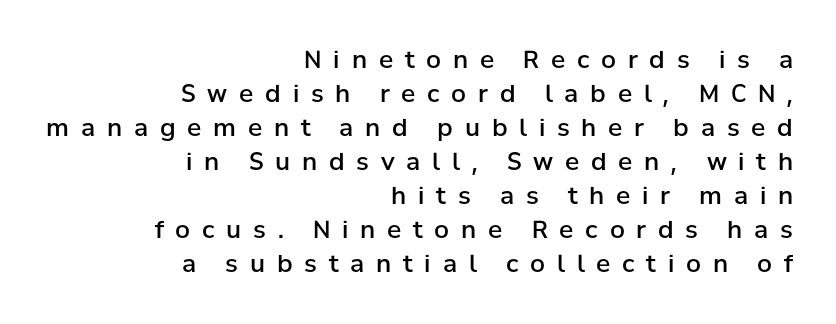
Q: Is the text bold? A: Semi-bold.
Q: Is the text italic (slanted)? A: No, it is upright.
Q: Is the text underlined? A: No.
Q: How is the paragraph aligned? A: Right-aligned.
Q: Is the spacing between letters normal or unusually wide? A: Unusually wide.
Q: Is the spacing between lines tight, normal or loose? A: Normal.
